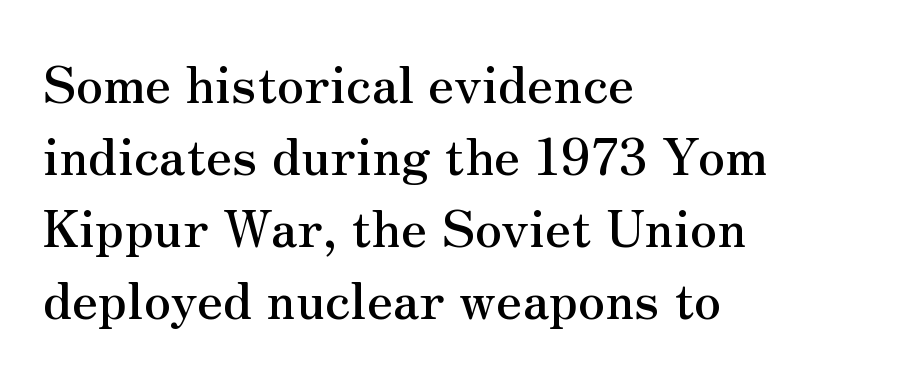
Varying glyph widths throughout — classic text-font behaviour. Plain, unruled lines of type. Nobody touched the tracking dial on this one. Casual observation: everything's shoved over to the left. In terms of letterform style, serifs are clearly present.
